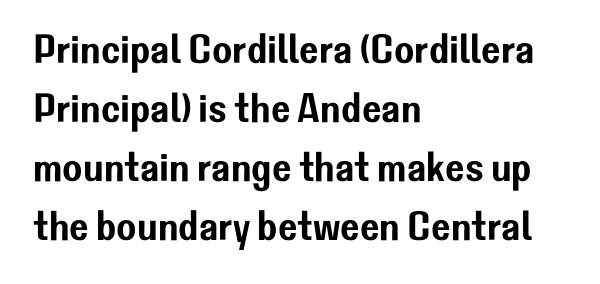
{"serif": "no", "italic": "no", "width": "normal", "stroke_contrast": "low", "x_height": "medium", "monospaced": "no", "underline": "no", "align": "left", "line_spacing": "normal", "line_spacing_ratio": 1.44, "letter_spacing": "normal", "letter_spacing_em": 0.0, "glyph_px": 41}
